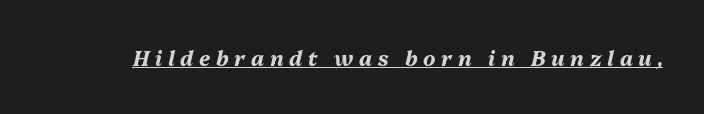
Q: Is the text bold? A: Yes.
Q: Is the text italic (slanted)? A: Yes, it leans right by about 13 degrees.
Q: Is the text underlined? A: Yes.
Q: Is the spacing between letters normal or unusually wide? A: Unusually wide.
